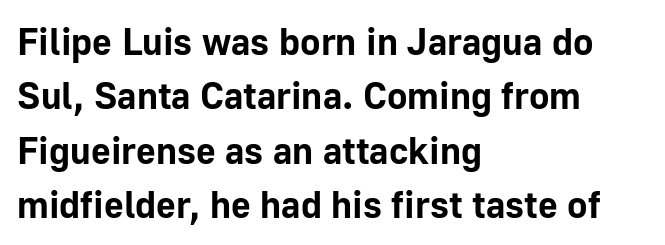
Q: Is the text bold? A: Yes.
Q: Is the text italic (slanted)? A: No, it is upright.
Q: Is the typeface a serif or a sans-serif typeface? A: Sans-serif.
Q: Is the text underlined? A: No.
Q: How is the paragraph aligned? A: Left-aligned.
Q: Is the spacing between letters normal or unusually wide? A: Normal.
Q: Is the spacing between lines tight, normal or loose? A: Normal.
Q: Width (condensed, normal, or wide)? A: Normal.
Q: Stroke contrast? A: Low.
Q: x-height? A: Medium.
Q: Monospaced? A: No.
